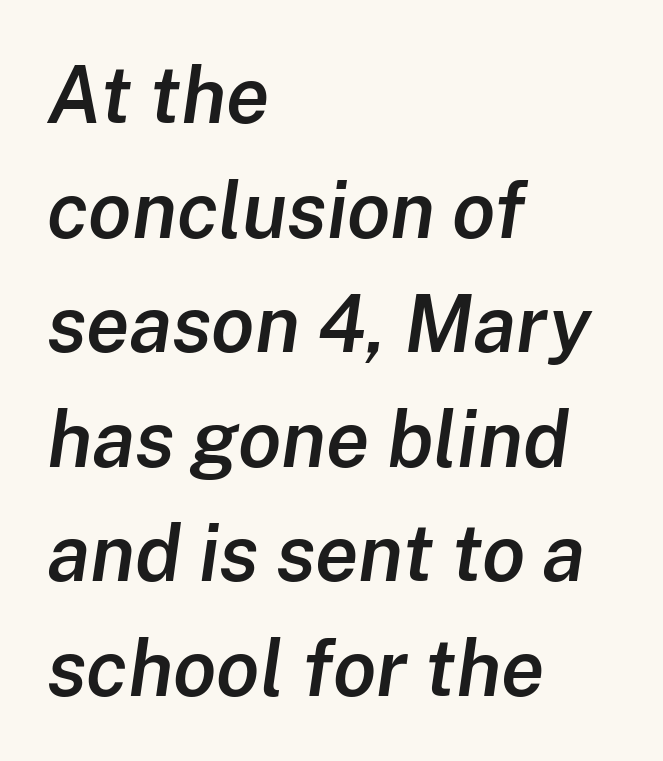
{"italic": "yes", "lean": "right", "slant_degrees": 8, "bold": "semi", "weight": "semibold", "width": "normal", "stroke_contrast": "low", "x_height": "medium", "monospaced": "no", "underline": "no", "align": "left", "line_spacing": "normal", "line_spacing_ratio": 1.45, "letter_spacing": "normal", "letter_spacing_em": 0.0, "glyph_px": 79}
